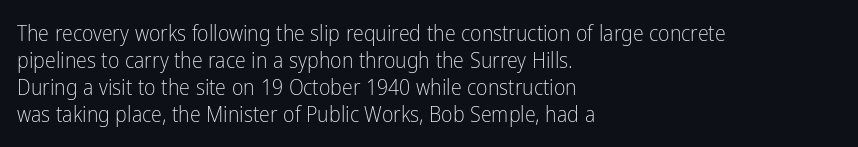
Q: Is the text bold? A: No.
Q: Is the text italic (slanted)? A: No, it is upright.
Q: Is the text underlined? A: No.
Q: How is the paragraph aligned? A: Left-aligned.
Q: Is the spacing between letters normal or unusually wide? A: Normal.
